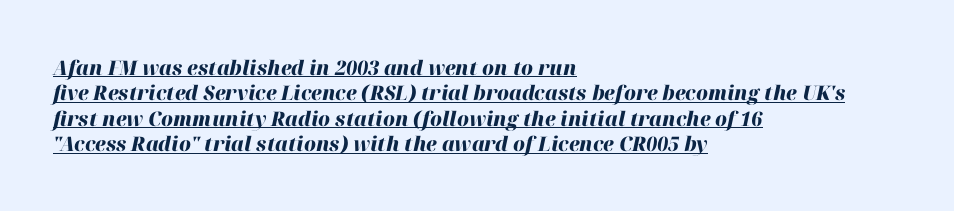
{"italic": "yes", "lean": "right", "slant_degrees": 12, "bold": "yes", "underline": "yes", "align": "left", "line_spacing": "normal", "line_spacing_ratio": 1.27, "letter_spacing": "normal", "letter_spacing_em": 0.0, "glyph_px": 20}
